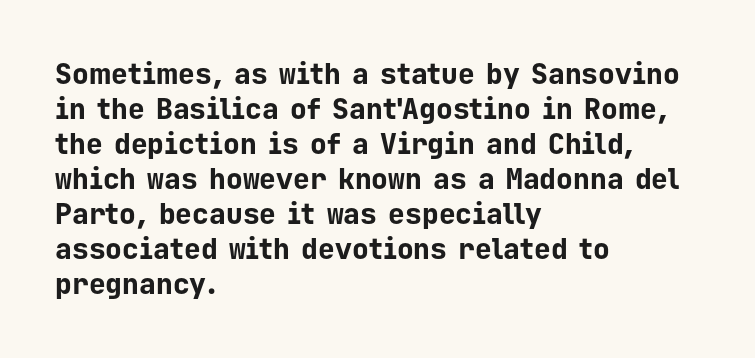
Summary of weight: heavy, a full bold. Regarding serifs, this sample does without them. A typesetter would call this leading conventional body-copy spacing. This sample is left-justified, so line endings fall wherever the words run out. The face used here is monospaced, like something from a code editor. Default kerning and tracking; the words read as compact shapes.
